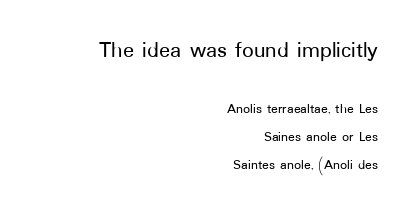
The image shows 23 px text type, upright; set right-aligned, loose line spacing (2.01x), normal letter spacing, not underlined; the first (top) block is 1.64x larger.
